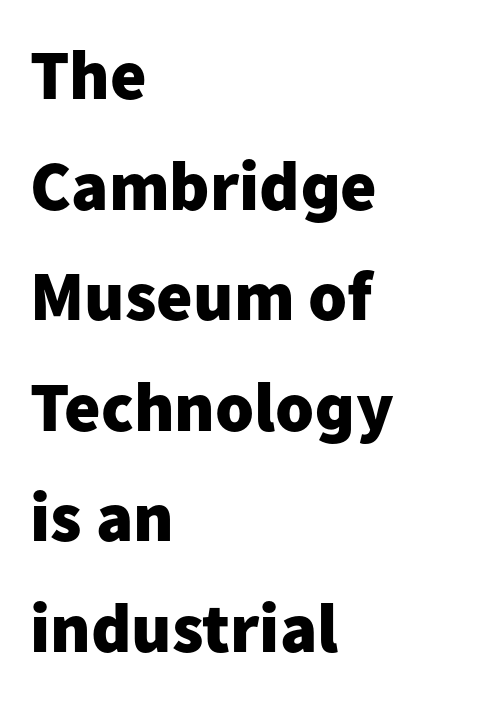
Summary of vertical rhythm: regular, with standard interline spacing. A dark, heavy texture on the line: the type is bold. Clear beneath every line of the passage. Default kerning and tracking; the words read as compact shapes. Style check: upright. Font category for this specimen: sans-serif.
